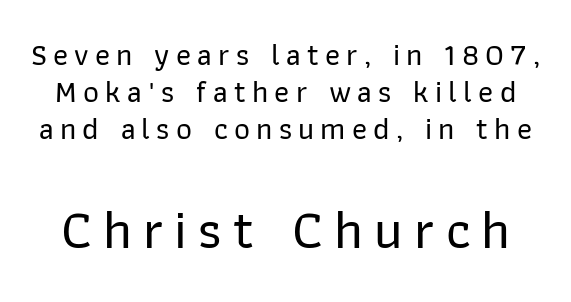
The rendering uses natural spacing where letterforms have individual widths. This rendering widens character spacing well past its baseline value. Any mark beneath the type? The region is blank. Which of the two is more prominent by size? The second, at the bottom. A sans-serif font was chosen for this passage.
